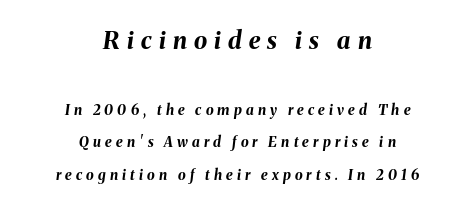
The image shows 24 px bold type, italic (leaning right); set centered, loose line spacing (2.35x), unusually wide letter spacing (+0.3 em), not underlined; the first (top) block is 1.71x larger.
